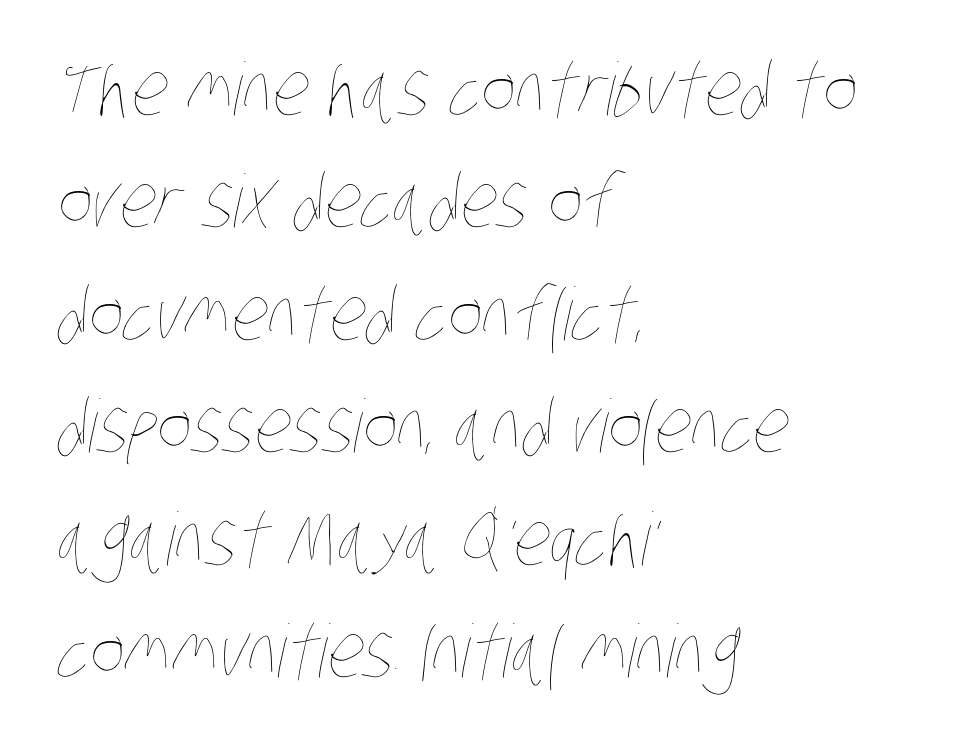
Q: Is the text bold? A: No.
Q: Is the text underlined? A: No.
Q: How is the paragraph aligned? A: Left-aligned.
Q: Is the spacing between letters normal or unusually wide? A: Normal.
Q: Is the spacing between lines tight, normal or loose? A: Normal.
Q: Width (condensed, normal, or wide)? A: Condensed.
Q: Stroke contrast? A: Low.
Q: x-height? A: Large.
Q: Monospaced? A: No.
